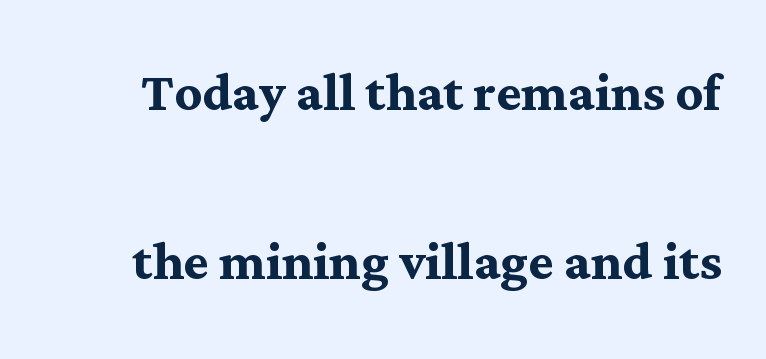
These lines carry a lot of weight — the face is fully bold. Nope, not italic — everything's standing straight. How would I describe the line gaps? Wide and relaxed. The tracking reads as untouched default to a designer's eye. A serif font was chosen for this passage.
